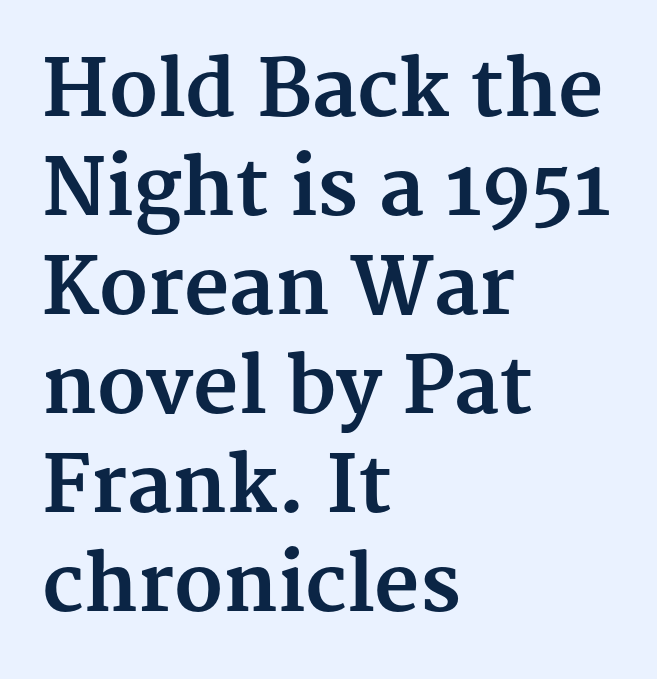
Q: Is the text bold? A: Yes.
Q: Is the text italic (slanted)? A: No, it is upright.
Q: Is the typeface a serif or a sans-serif typeface? A: Serif.
Q: Is the text underlined? A: No.
Q: How is the paragraph aligned? A: Left-aligned.
Q: Is the spacing between letters normal or unusually wide? A: Normal.
Q: Is the spacing between lines tight, normal or loose? A: Normal.
Q: Width (condensed, normal, or wide)? A: Normal.
Q: Stroke contrast? A: Medium.
Q: x-height? A: Medium.
Q: Monospaced? A: No.
